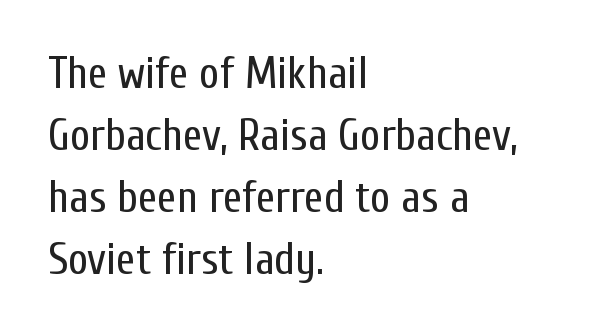
The baseline area is clear. You could call the tracking neutral — neither tight nor loose. No chunkiness to these letters — they're not bold. You can tell from the bare stems that sans-serif type was used. These lines stack with their left ends in a neat column.
